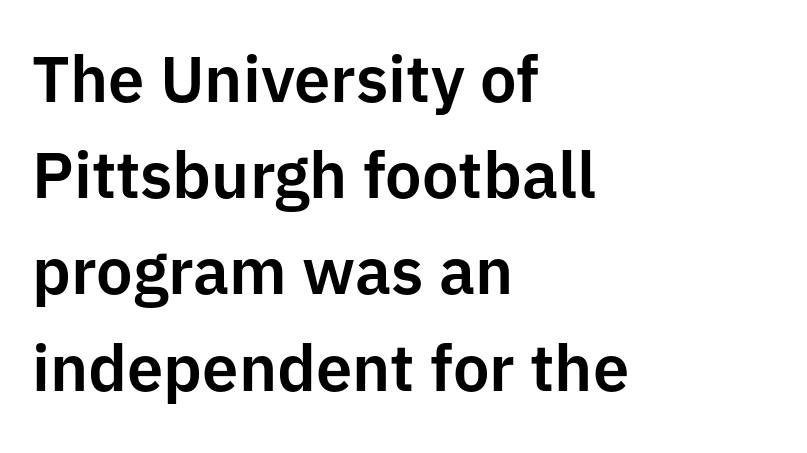
The image shows 65 px sans-serif type, upright; set left-aligned, normal line spacing (1.48x), normal letter spacing, not underlined; low stroke contrast and a medium x-height.
